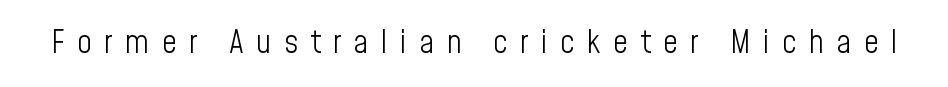
The image shows 32 px light, condensed sans-serif type, upright; set unusually wide letter spacing (+0.39 em), not underlined; low stroke contrast and a medium x-height.
